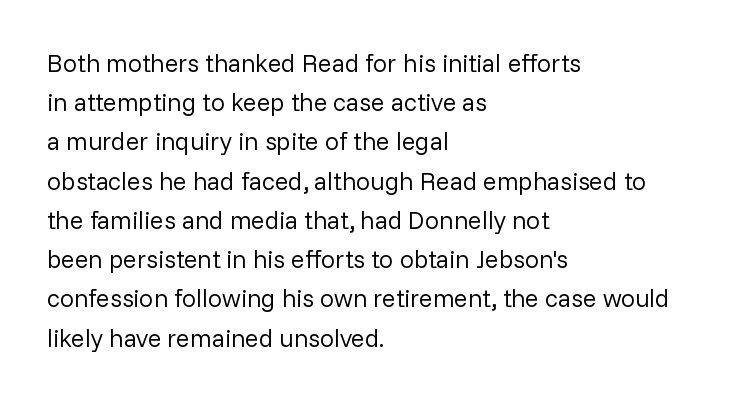
Q: Is the text bold? A: No.
Q: Is the text italic (slanted)? A: No, it is upright.
Q: Is the text underlined? A: No.
Q: How is the paragraph aligned? A: Left-aligned.
Q: Is the spacing between letters normal or unusually wide? A: Normal.
Q: Is the spacing between lines tight, normal or loose? A: Normal.
